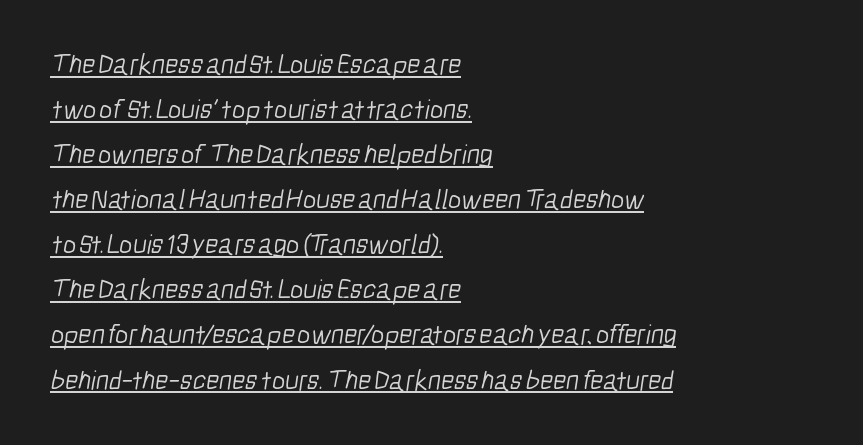
{"serif": "no", "bold": "no", "weight": "light", "width": "condensed", "stroke_contrast": "low", "x_height": "medium", "monospaced": "no", "underline": "yes", "align": "left", "line_spacing": "normal", "line_spacing_ratio": 1.61, "letter_spacing": "normal", "letter_spacing_em": 0.0, "glyph_px": 28}
